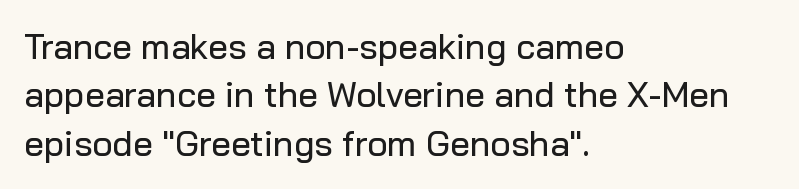
The image shows 35 px sans-serif type, upright; set left-aligned, normal line spacing (1.38x), normal letter spacing, not underlined; low stroke contrast and a medium x-height.
